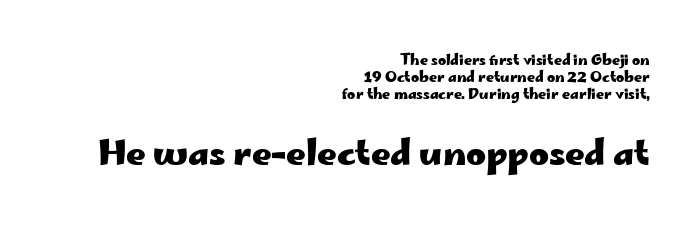
Does the weight exceed regular? Yes, all the way to bold. These lines are rendered in a variable-pitch font. Each line ends at the same right margin while the left side varies. Which of the two is more prominent by size? The second, at the bottom. Plain, unruled lines of type. Honestly, the letter spacing is just normal — you wouldn't notice it.
